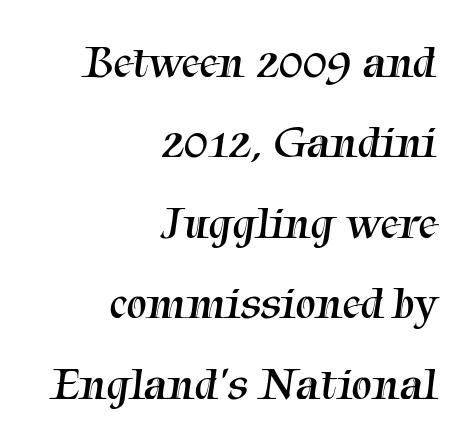
This reads as an unemphasized weight, regular at the heaviest. Words float on clear page, feet unadorned. To sum up the face: it has serifs. The rag falls on the left side of this text block. Is the letter spacing exaggerated? No — it looks like the ordinary default.
